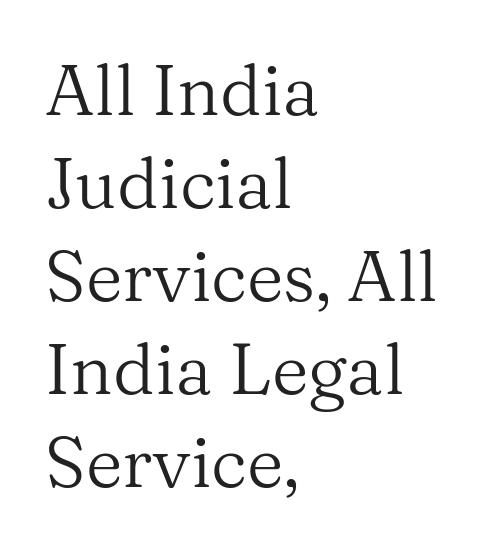
The image shows 71 px regular-weight serif type, upright; set left-aligned, normal line spacing (1.31x), normal letter spacing, not underlined; medium stroke contrast and a medium x-height.
